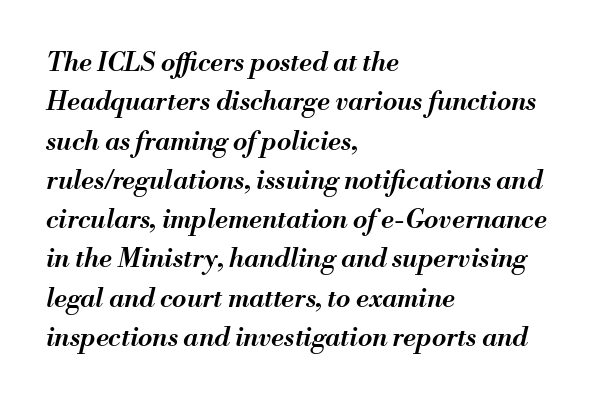
{"italic": "yes", "lean": "right", "slant_degrees": 13, "bold": "semi", "underline": "no", "align": "left", "line_spacing": "normal", "line_spacing_ratio": 1.51, "letter_spacing": "normal", "letter_spacing_em": 0.0, "glyph_px": 26}
